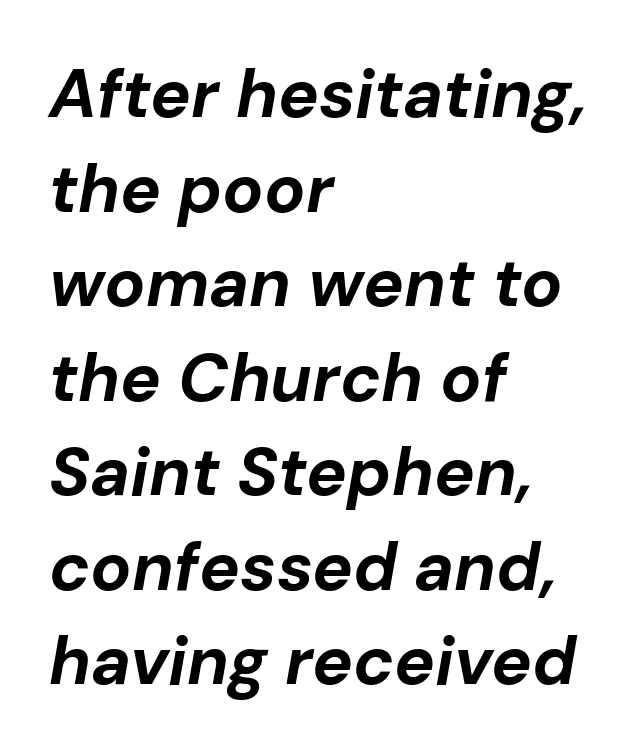
{"italic": "yes", "lean": "right", "slant_degrees": 10, "bold": "yes", "weight": "bold", "width": "normal", "stroke_contrast": "low", "x_height": "medium", "monospaced": "no", "underline": "no", "align": "left", "line_spacing": "normal", "line_spacing_ratio": 1.39, "letter_spacing": "normal", "letter_spacing_em": 0.0, "glyph_px": 68}
